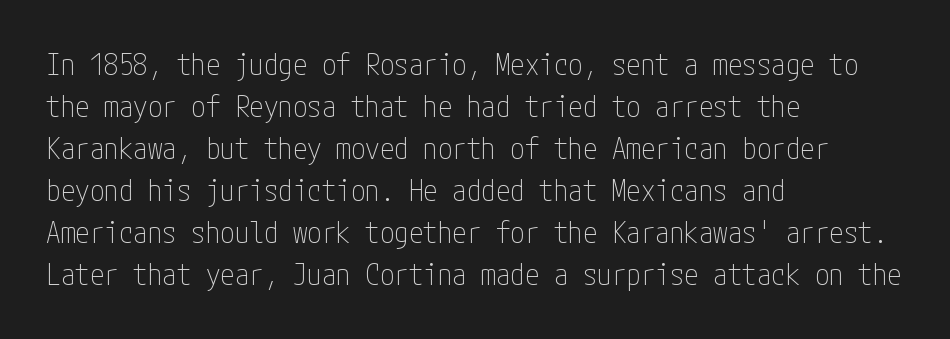
The image shows 29 px thin, condensed sans-serif type, upright; set left-aligned, normal line spacing (1.45x), normal letter spacing, not underlined; low stroke contrast and a medium x-height.
